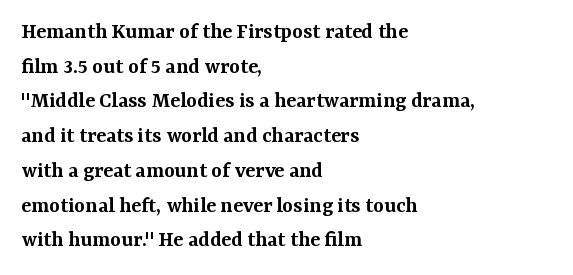
Q: Is the text bold? A: Semi-bold.
Q: Is the text italic (slanted)? A: No, it is upright.
Q: Is the text underlined? A: No.
Q: How is the paragraph aligned? A: Left-aligned.
Q: Is the spacing between letters normal or unusually wide? A: Normal.
Q: Is the spacing between lines tight, normal or loose? A: Normal.
